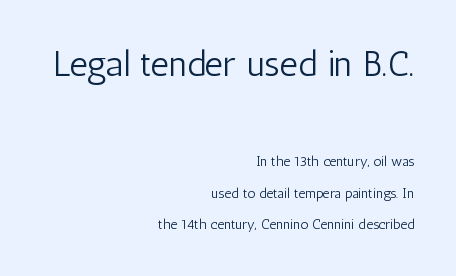
Q: Is the text bold? A: No.
Q: Is the text italic (slanted)? A: No, it is upright.
Q: Is the typeface a serif or a sans-serif typeface? A: Sans-serif.
Q: Is the text underlined? A: No.
Q: How is the paragraph aligned? A: Right-aligned.
Q: Is the spacing between letters normal or unusually wide? A: Normal.
Q: Is the spacing between lines tight, normal or loose? A: Loose.
Q: Which block of text is set in a larger size, the first (top) or the second (bottom)? A: The first (top) one.
Q: Width (condensed, normal, or wide)? A: Condensed.
Q: Stroke contrast? A: Low.
Q: x-height? A: Medium.
Q: Monospaced? A: No.
